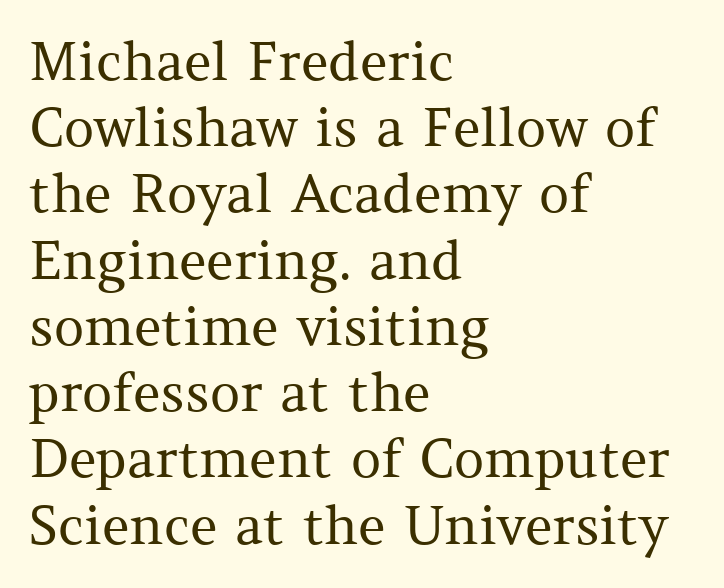
{"serif": "yes", "italic": "no", "bold": "no", "weight": "regular", "width": "normal", "stroke_contrast": "medium", "x_height": "medium", "monospaced": "no", "underline": "no", "align": "left", "line_spacing": "normal", "line_spacing_ratio": 1.25, "letter_spacing": "normal", "letter_spacing_em": 0.0, "glyph_px": 53}
